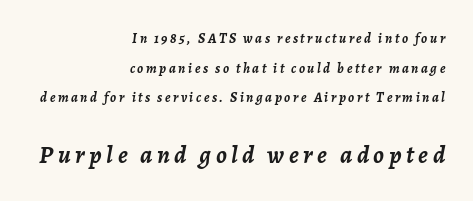
{"italic": "yes", "lean": "right", "slant_degrees": 7, "bold": "yes", "underline": "no", "align": "right", "line_spacing": "loose", "line_spacing_ratio": 2.12, "larger_block": "second", "size_ratio": 1.79, "glyph_px": 25}
